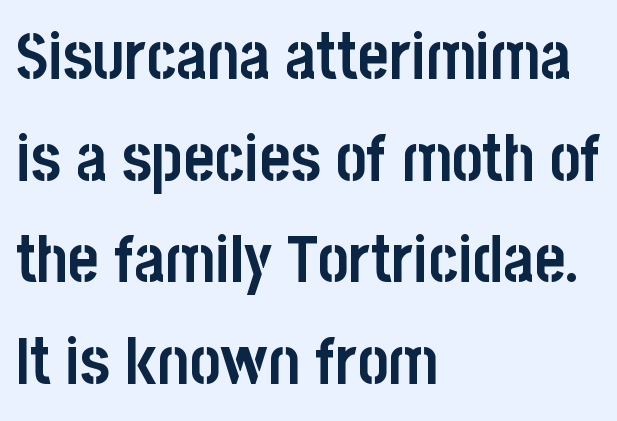
Q: Is the text bold? A: Yes.
Q: Is the text italic (slanted)? A: No, it is upright.
Q: Is the typeface a serif or a sans-serif typeface? A: Sans-serif.
Q: Is the text underlined? A: No.
Q: How is the paragraph aligned? A: Left-aligned.
Q: Is the spacing between letters normal or unusually wide? A: Normal.
Q: Is the spacing between lines tight, normal or loose? A: Normal.
Q: Width (condensed, normal, or wide)? A: Condensed.
Q: Stroke contrast? A: Low.
Q: x-height? A: Large.
Q: Monospaced? A: No.
